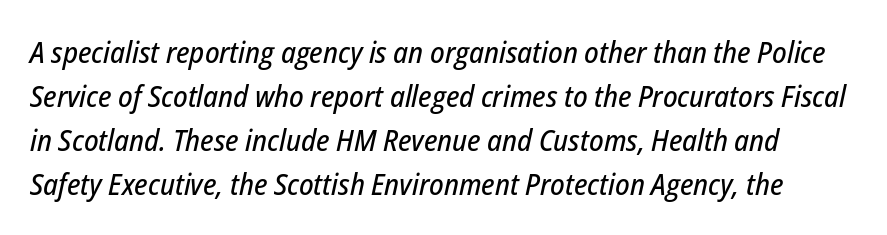
Q: Is the text italic (slanted)? A: Yes, it leans right by about 12 degrees.
Q: Is the text underlined? A: No.
Q: Is the spacing between letters normal or unusually wide? A: Normal.
Q: Is the spacing between lines tight, normal or loose? A: Normal.
Q: Width (condensed, normal, or wide)? A: Condensed.
Q: Stroke contrast? A: Low.
Q: x-height? A: Medium.
Q: Monospaced? A: No.
